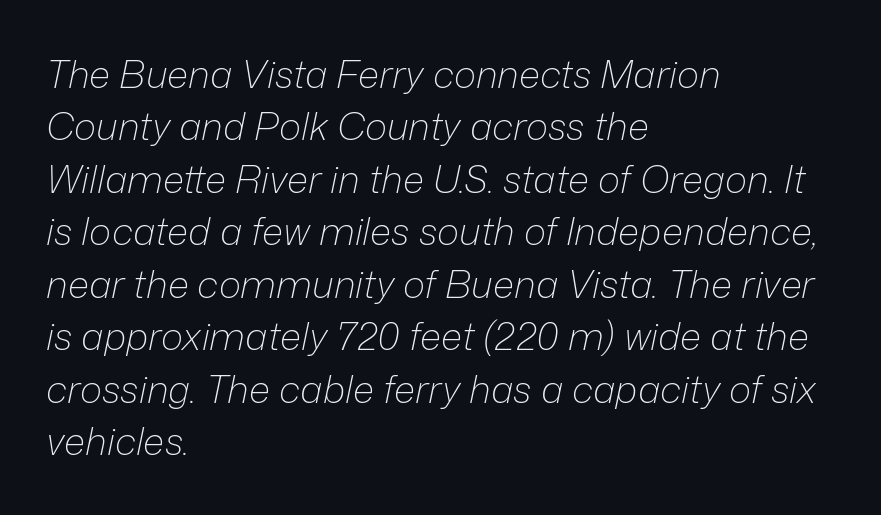
Q: Is the text bold? A: No.
Q: Is the text italic (slanted)? A: Yes, it leans right by about 12 degrees.
Q: Is the text underlined? A: No.
Q: How is the paragraph aligned? A: Left-aligned.
Q: Is the spacing between letters normal or unusually wide? A: Normal.
Q: Is the spacing between lines tight, normal or loose? A: Normal.
Q: Width (condensed, normal, or wide)? A: Normal.
Q: Stroke contrast? A: Low.
Q: x-height? A: Medium.
Q: Monospaced? A: No.
